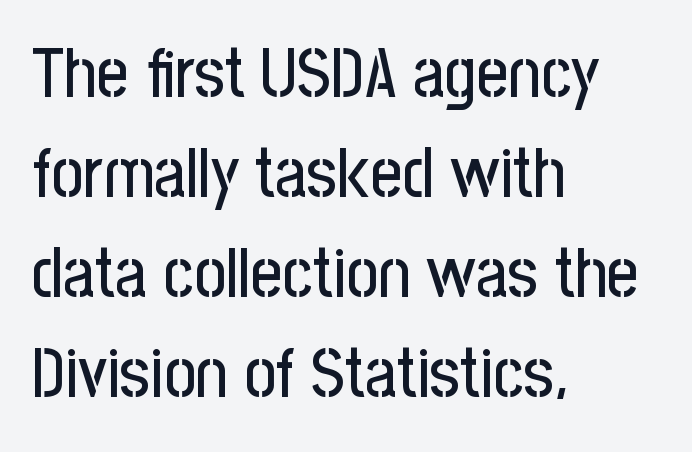
Q: Is the text italic (slanted)? A: No, it is upright.
Q: Is the typeface a serif or a sans-serif typeface? A: Sans-serif.
Q: Is the text underlined? A: No.
Q: How is the paragraph aligned? A: Left-aligned.
Q: Is the spacing between letters normal or unusually wide? A: Normal.
Q: Is the spacing between lines tight, normal or loose? A: Normal.
Q: Width (condensed, normal, or wide)? A: Condensed.
Q: Stroke contrast? A: Low.
Q: x-height? A: Medium.
Q: Monospaced? A: No.
